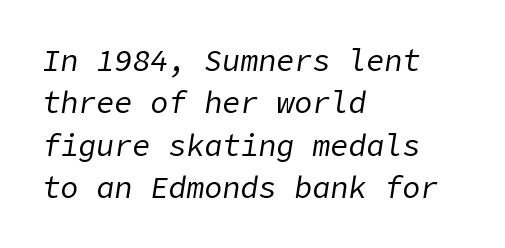
{"italic": "yes", "lean": "right", "slant_degrees": 9, "bold": "no", "weight": "regular", "width": "normal", "stroke_contrast": "low", "x_height": "medium", "underline": "no", "align": "left", "line_spacing": "normal", "line_spacing_ratio": 1.41, "letter_spacing": "normal", "letter_spacing_em": 0.0, "glyph_px": 30}
